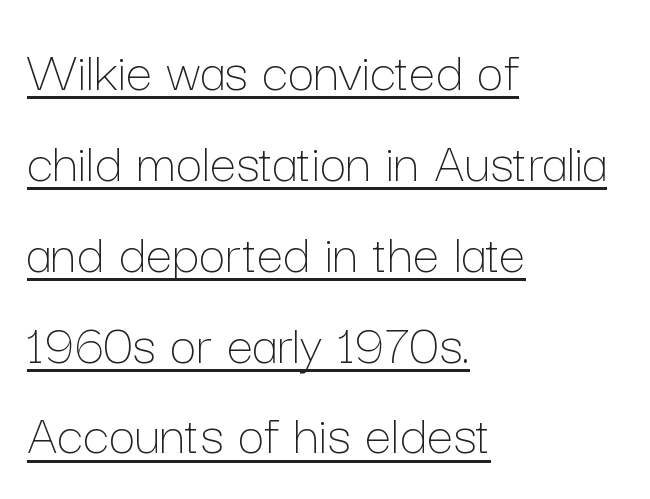
The image shows 59 px thin type, upright; set left-aligned, normal line spacing (1.54x), normal letter spacing, underlined; low stroke contrast and a medium x-height.
